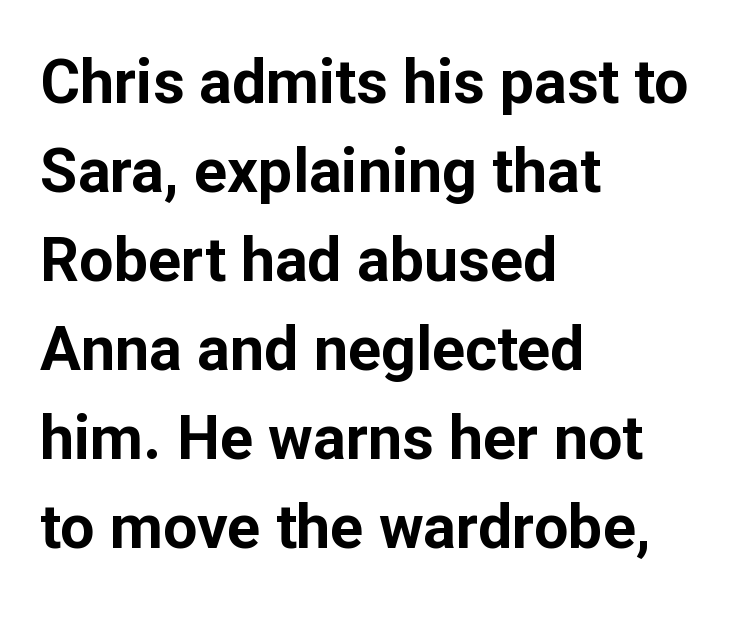
The image shows 61 px bold sans-serif type, upright; set left-aligned, normal line spacing (1.46x), normal letter spacing, not underlined; low stroke contrast and a medium x-height.
